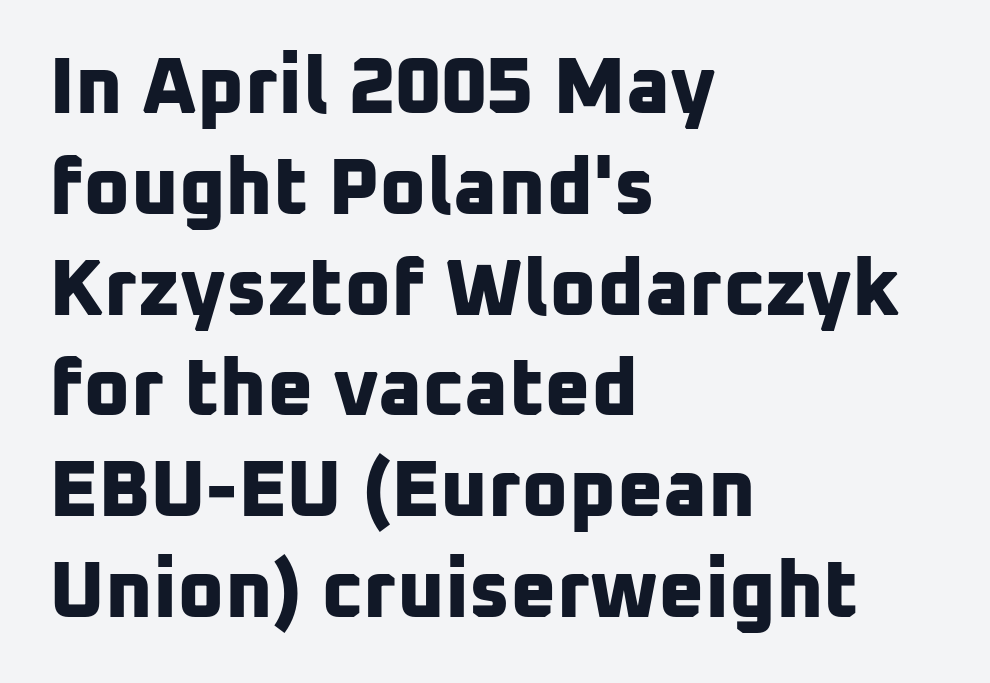
Look at the tracking — it's just the regular setting, nothing added. Compared with typical paragraphs, the rows here are spaced about the same. You could not count columns in this text — the font is proportionally spaced. A sans-serif font was chosen for this passage.
